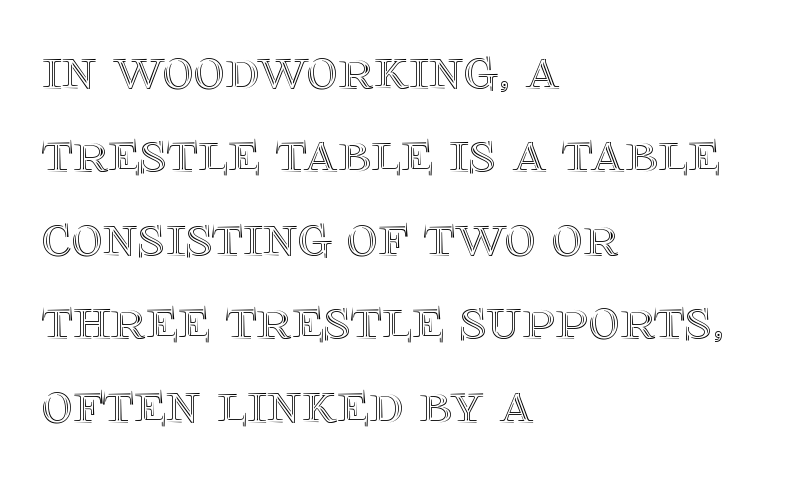
{"italic": "no", "width": "normal", "x_height": "large", "monospaced": "no", "underline": "no", "align": "left", "line_spacing": "normal", "line_spacing_ratio": 1.39, "letter_spacing": "normal", "letter_spacing_em": 0.0, "glyph_px": 60}
